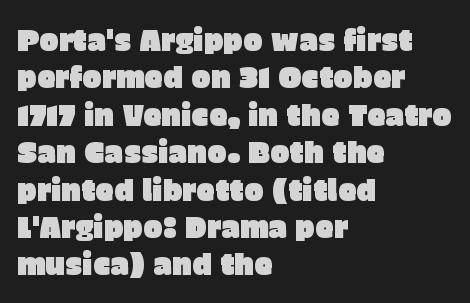
The image shows 29 px sans-serif type, upright; set left-aligned, normal line spacing (1.29x), normal letter spacing, not underlined; low stroke contrast and a large x-height.
